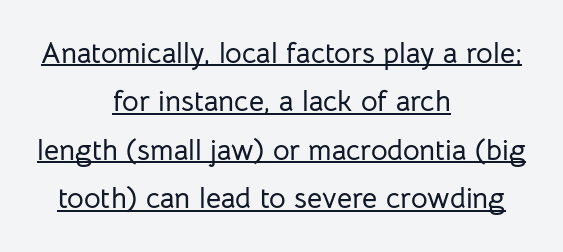
{"serif": "no", "italic": "no", "width": "normal", "stroke_contrast": "low", "x_height": "medium", "monospaced": "no", "underline": "yes", "align": "center", "line_spacing": "normal", "line_spacing_ratio": 1.67, "letter_spacing": "normal", "letter_spacing_em": 0.0, "glyph_px": 29}
